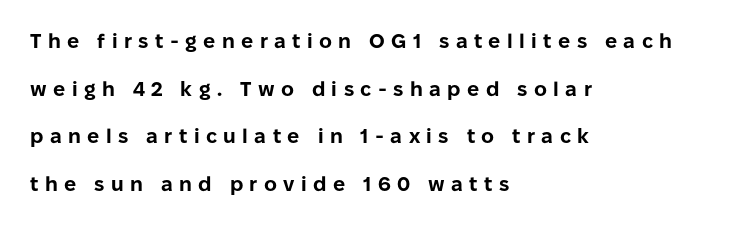
The image shows 20 px bold type, upright; set left-aligned, loose line spacing (2.38x), unusually wide letter spacing (+0.32 em), not underlined.
